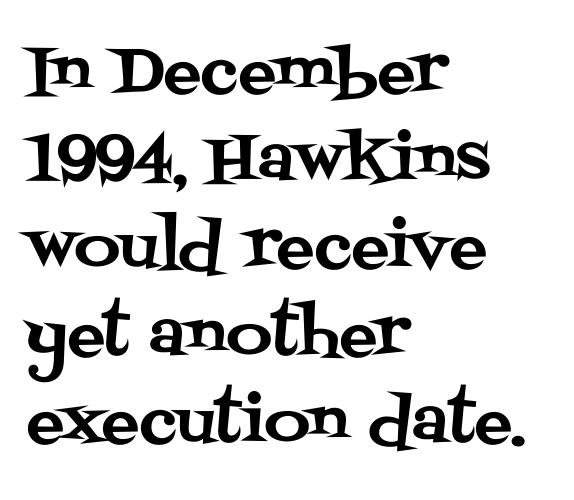
{"serif": "yes", "italic": "no", "width": "normal", "stroke_contrast": "medium", "x_height": "large", "monospaced": "no", "underline": "no", "align": "left", "line_spacing": "normal", "line_spacing_ratio": 1.39, "letter_spacing": "normal", "letter_spacing_em": 0.0, "glyph_px": 63}
